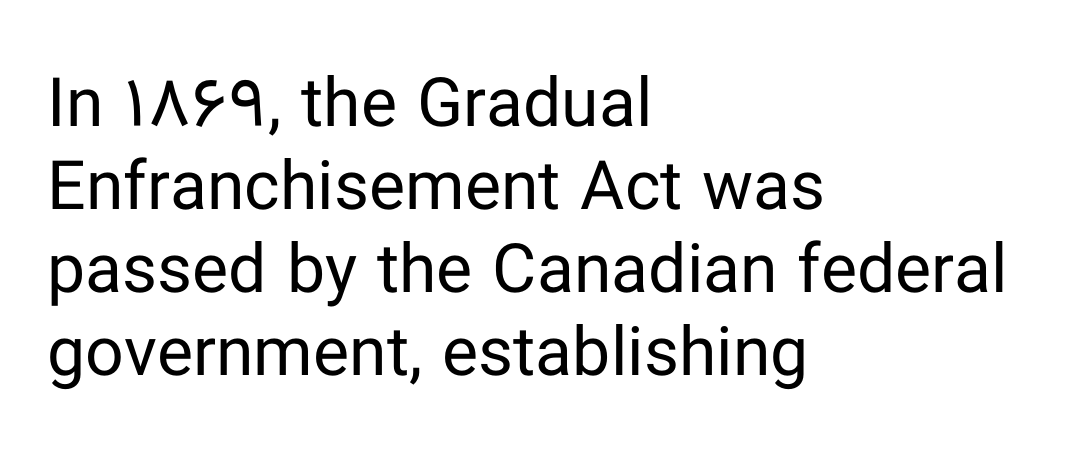
Looks like regular typesetting: each glyph gets only the width it needs. Between one letter and the next there's only the usual sliver of space. Summary of weight: not heavy and not bold. This sample is left-justified, so line endings fall wherever the words run out. This sample uses an upright cut, with every glyph sitting square on the baseline. Examine the stroke ends and you'll find no serifs.
